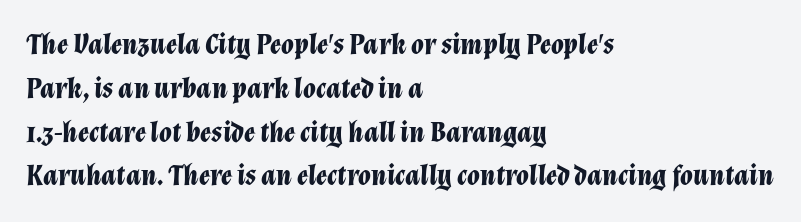
The image shows 29 px bold type, italic (leaning right); set left-aligned, normal line spacing (1.51x), normal letter spacing, not underlined; low stroke contrast and a medium x-height.
